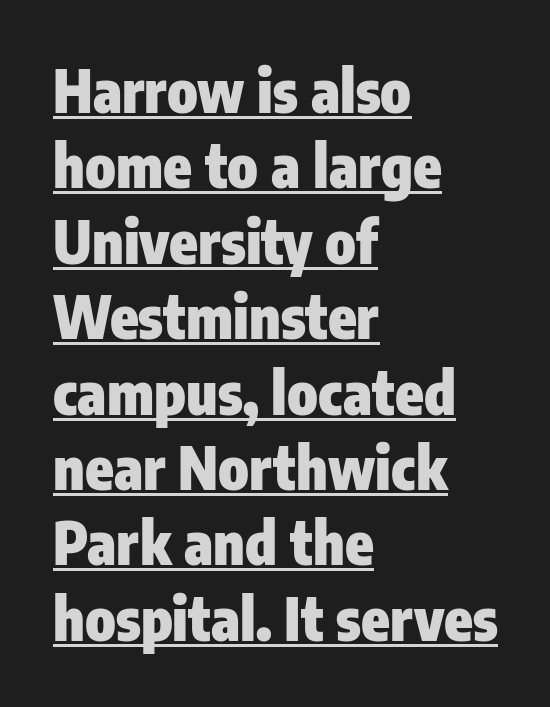
Q: Is the text bold? A: Yes.
Q: Is the text italic (slanted)? A: No, it is upright.
Q: Is the typeface a serif or a sans-serif typeface? A: Sans-serif.
Q: Is the text underlined? A: Yes.
Q: How is the paragraph aligned? A: Left-aligned.
Q: Is the spacing between letters normal or unusually wide? A: Normal.
Q: Is the spacing between lines tight, normal or loose? A: Normal.
Q: Width (condensed, normal, or wide)? A: Condensed.
Q: Stroke contrast? A: Low.
Q: x-height? A: Medium.
Q: Monospaced? A: No.
